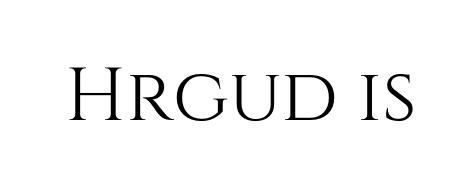
This sample has the flowing, uneven cadence of proportional lettering. A typesetter would mark this as roman, not italic. Students, note that the glyphs here touch the page at normal intervals. Check under the words: just untouched page.
